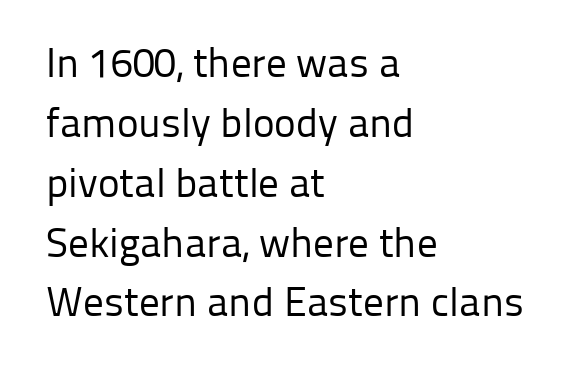
Q: Is the text bold? A: No.
Q: Is the text italic (slanted)? A: No, it is upright.
Q: Is the typeface a serif or a sans-serif typeface? A: Sans-serif.
Q: Is the text underlined? A: No.
Q: How is the paragraph aligned? A: Left-aligned.
Q: Is the spacing between letters normal or unusually wide? A: Normal.
Q: Is the spacing between lines tight, normal or loose? A: Normal.
Q: Width (condensed, normal, or wide)? A: Normal.
Q: Stroke contrast? A: Low.
Q: x-height? A: Medium.
Q: Monospaced? A: No.
